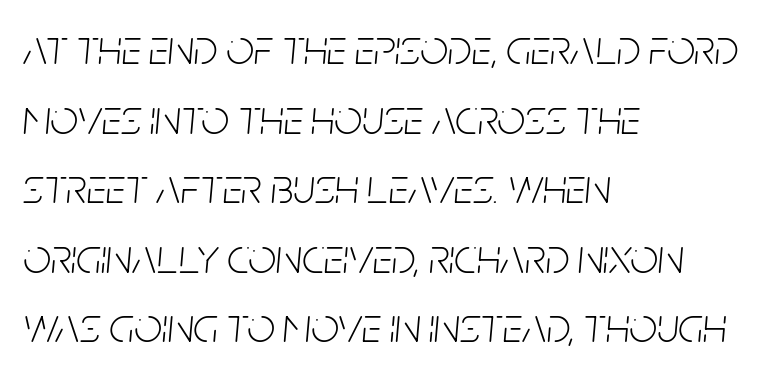
Q: Is the text bold? A: No.
Q: Is the text italic (slanted)? A: Yes, it leans right by about 5 degrees.
Q: Is the text underlined? A: No.
Q: How is the paragraph aligned? A: Left-aligned.
Q: Is the spacing between letters normal or unusually wide? A: Normal.
Q: Is the spacing between lines tight, normal or loose? A: Normal.
Q: Width (condensed, normal, or wide)? A: Condensed.
Q: Stroke contrast? A: Low.
Q: x-height? A: Large.
Q: Monospaced? A: No.
